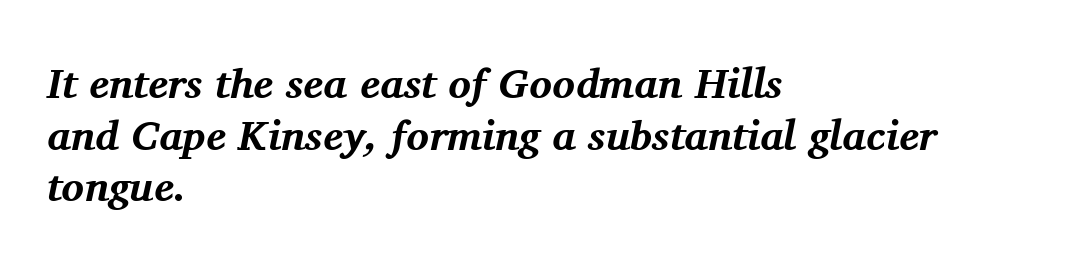
{"serif": "yes", "italic": "yes", "lean": "right", "slant_degrees": 11, "bold": "yes", "weight": "bold", "width": "normal", "stroke_contrast": "medium", "x_height": "medium", "monospaced": "no", "underline": "no", "align": "left", "line_spacing_ratio": 1.23, "letter_spacing": "normal", "letter_spacing_em": 0.0, "glyph_px": 42}
